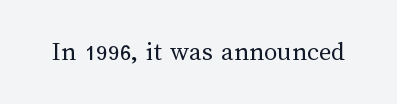
{"italic": "no", "bold": "no", "underline": "no", "letter_spacing": "normal", "letter_spacing_em": 0.0, "glyph_px": 27}
